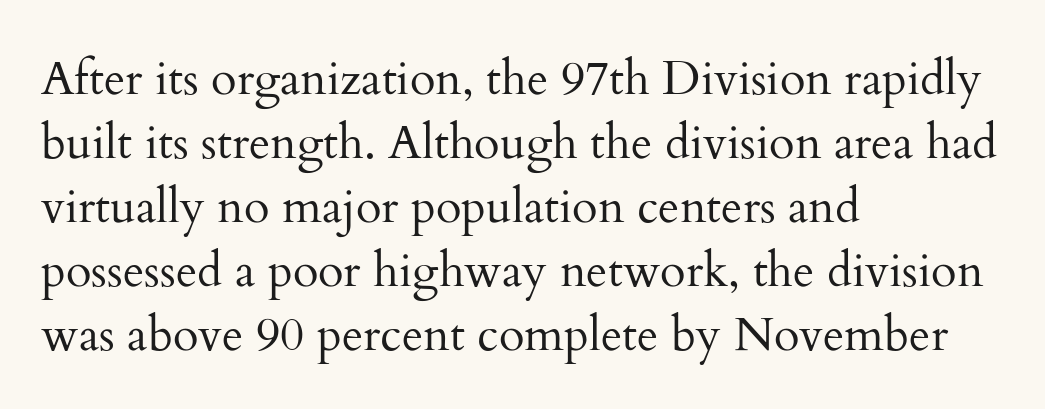
The image shows 47 px regular-weight serif type, upright; set left-aligned, normal line spacing (1.36x), normal letter spacing, not underlined; medium stroke contrast and a small x-height.
